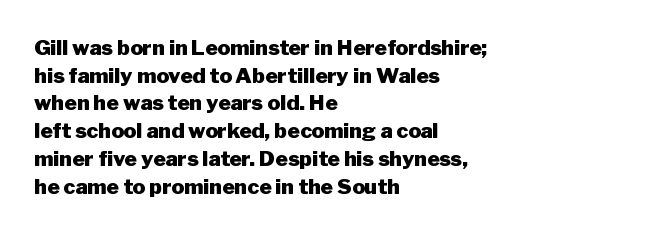
Q: Is the text bold? A: Yes.
Q: Is the text italic (slanted)? A: No, it is upright.
Q: Is the text underlined? A: No.
Q: How is the paragraph aligned? A: Left-aligned.
Q: Is the spacing between letters normal or unusually wide? A: Normal.
Q: Is the spacing between lines tight, normal or loose? A: Normal.
